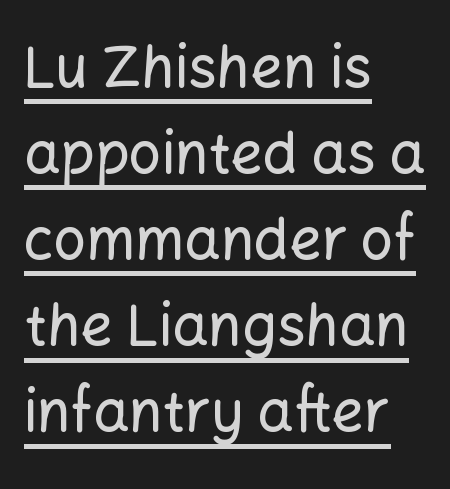
{"serif": "no", "italic": "no", "width": "normal", "stroke_contrast": "low", "x_height": "medium", "monospaced": "no", "underline": "yes", "align": "left", "line_spacing": "normal", "line_spacing_ratio": 1.51, "letter_spacing": "normal", "letter_spacing_em": 0.0, "glyph_px": 57}
